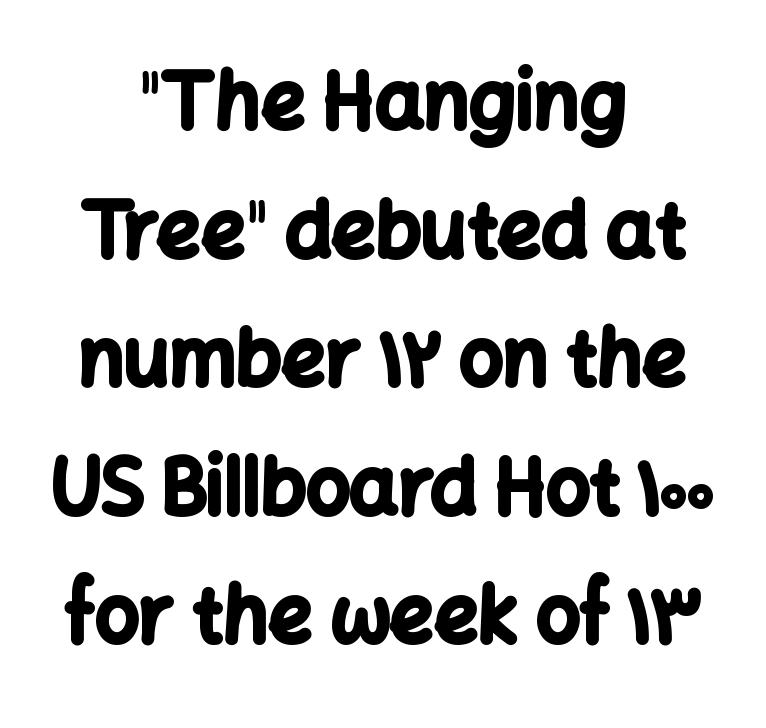
{"serif": "no", "italic": "no", "bold": "yes", "weight": "bold", "width": "normal", "stroke_contrast": "low", "x_height": "medium", "monospaced": "no", "underline": "no", "align": "center", "line_spacing": "normal", "line_spacing_ratio": 1.67, "letter_spacing": "normal", "letter_spacing_em": 0.0, "glyph_px": 77}
